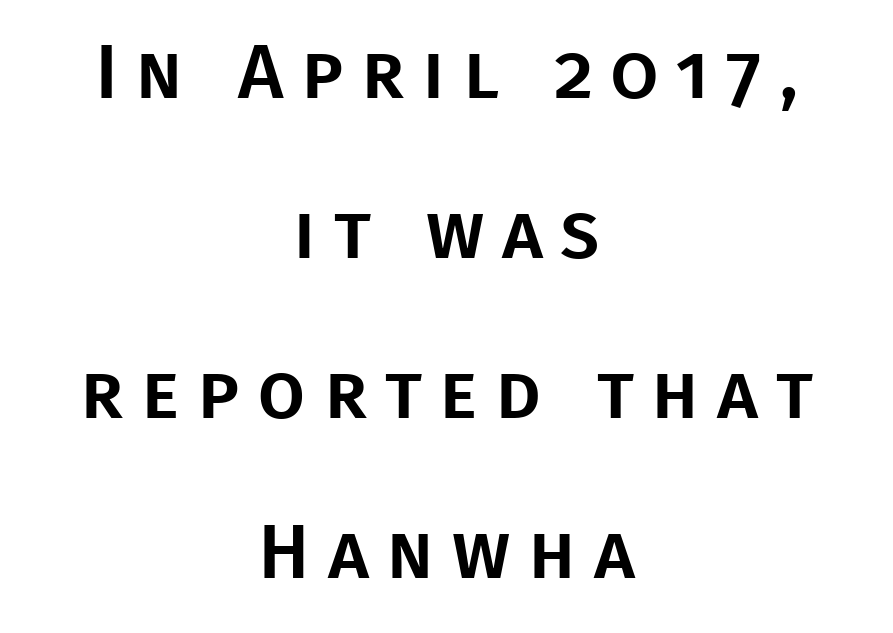
Q: Is the text italic (slanted)? A: No, it is upright.
Q: Is the typeface a serif or a sans-serif typeface? A: Sans-serif.
Q: Is the text underlined? A: No.
Q: How is the paragraph aligned? A: Centered.
Q: Is the spacing between letters normal or unusually wide? A: Unusually wide.
Q: Is the spacing between lines tight, normal or loose? A: Loose.
Q: Width (condensed, normal, or wide)? A: Normal.
Q: Stroke contrast? A: Low.
Q: x-height? A: Large.
Q: Monospaced? A: No.
